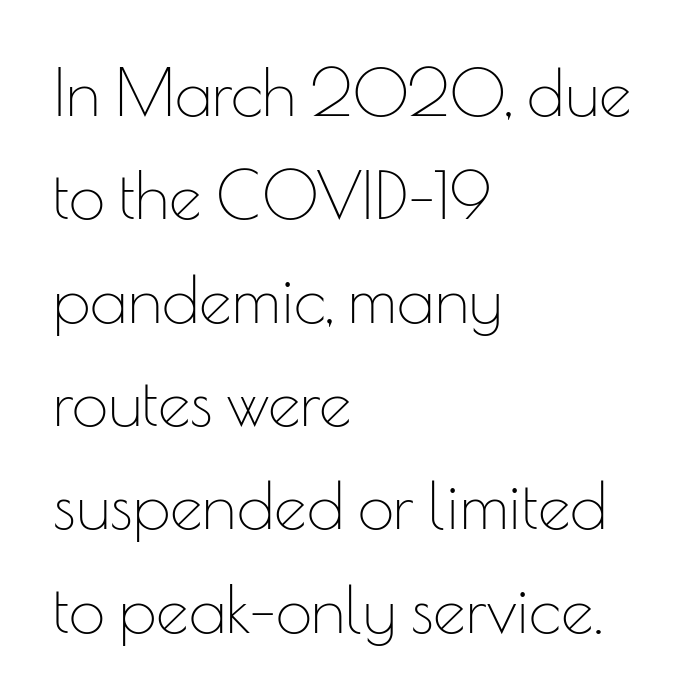
{"serif": "no", "italic": "no", "bold": "no", "weight": "thin", "width": "normal", "stroke_contrast": "low", "x_height": "small", "monospaced": "no", "underline": "no", "align": "left", "line_spacing": "normal", "line_spacing_ratio": 1.59, "letter_spacing": "normal", "letter_spacing_em": 0.0, "glyph_px": 65}
